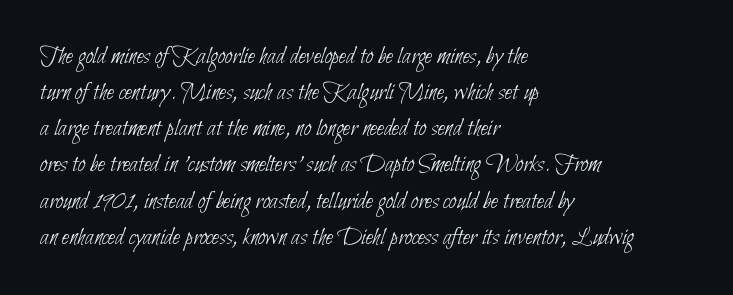
A normal amount of white space separates one row of letters from the next. Stems here are at most as thick as an everyday book face. A classic flush-left, rag-right setting is used for this passage. The zone under the glyphs is completely vacant.
